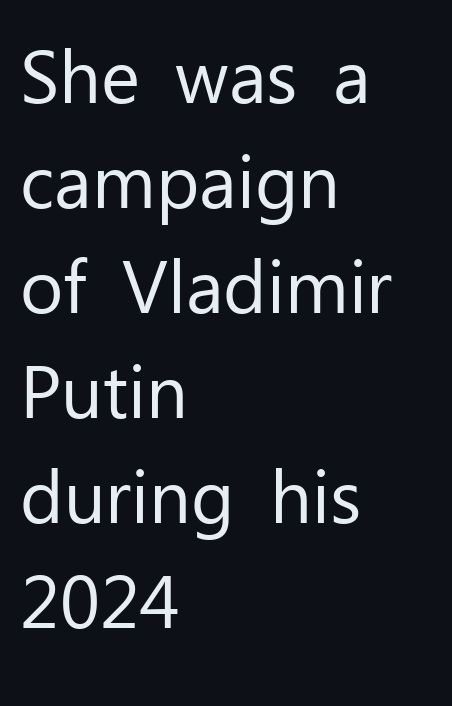
Q: Is the text bold? A: No.
Q: Is the text italic (slanted)? A: No, it is upright.
Q: Is the typeface a serif or a sans-serif typeface? A: Sans-serif.
Q: Is the text underlined? A: No.
Q: How is the paragraph aligned? A: Left-aligned.
Q: Is the spacing between letters normal or unusually wide? A: Normal.
Q: Is the spacing between lines tight, normal or loose? A: Normal.
Q: Width (condensed, normal, or wide)? A: Normal.
Q: Stroke contrast? A: Low.
Q: x-height? A: Medium.
Q: Monospaced? A: No.
